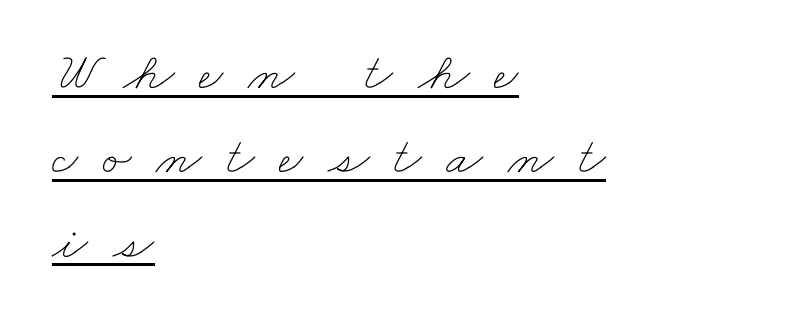
{"bold": "no", "weight": "thin", "width": "wide", "stroke_contrast": "low", "x_height": "small", "monospaced": "no", "underline": "yes", "align": "left", "line_spacing": "normal", "line_spacing_ratio": 1.59, "letter_spacing": "wide", "letter_spacing_em": 0.47, "glyph_px": 53}
